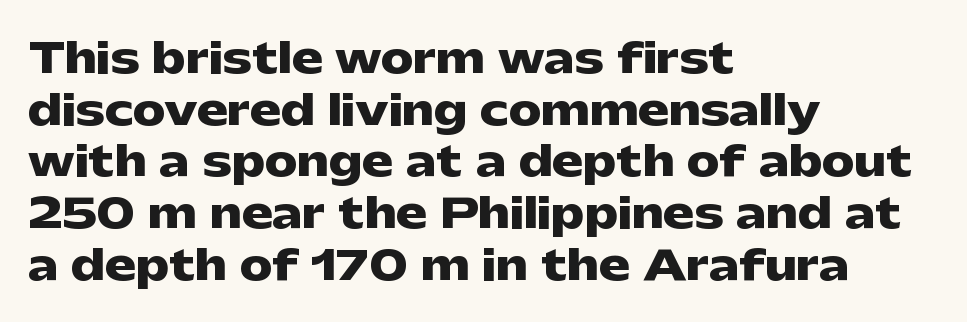
The letters carry no serifs — their stems end cleanly without finishing strokes. Varying glyph widths throughout — classic text-font behaviour. All the whitespace from short lines collects on the right. Chunky letters — that's bold for sure. Nothing unusual about the tracking: characters are spaced as the font intends. Anything drawn beneath the words? Only blank space.
